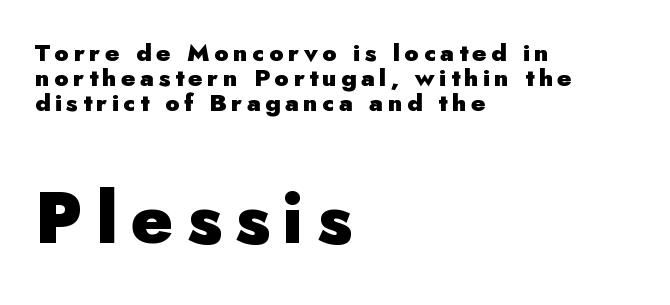
{"serif": "no", "italic": "no", "bold": "yes", "weight": "heavy", "width": "normal", "stroke_contrast": "low", "x_height": "small", "monospaced": "no", "underline": "no", "align": "left", "line_spacing": "tight", "line_spacing_ratio": 1.04, "larger_block": "second", "size_ratio": 2.96, "glyph_px": 71}
